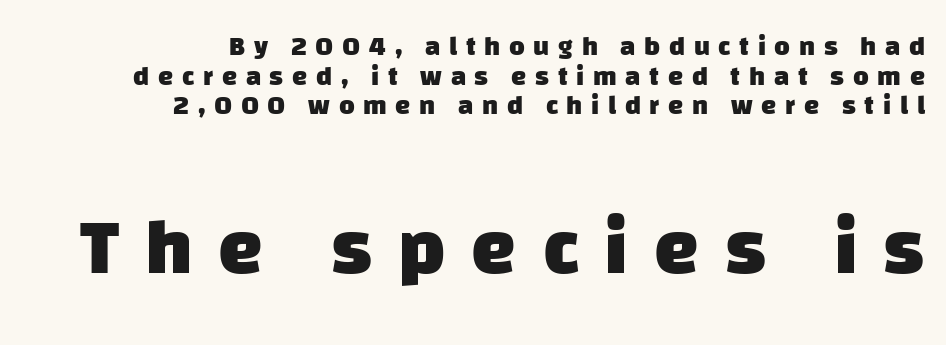
Proportional: the letters do not fall into vertical columns. Whoever set this made the second block the dominant, larger element. Notice how descenders almost collide with the ascenders below — that's tight leading. The horizontal fit of the characters is loose and conspicuously gappy. These lines are composed in type without serifs.
